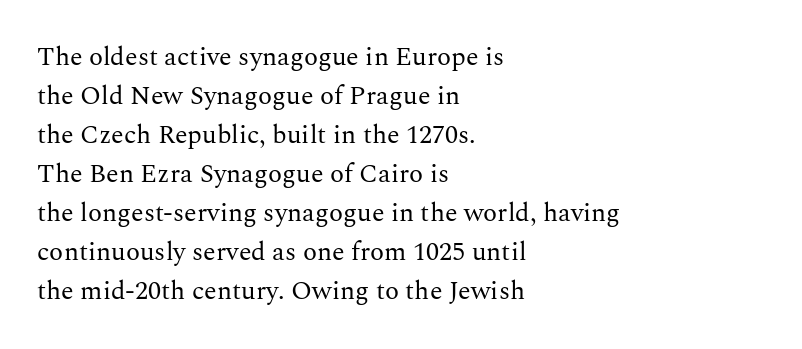
The image shows 26 px text type, upright; set left-aligned, normal line spacing (1.5x), normal letter spacing, not underlined.
